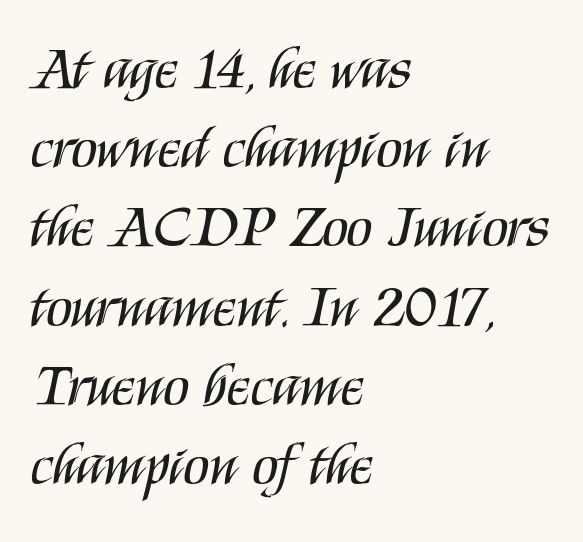
The image shows 60 px regular-weight, condensed sans-serif type; set left-aligned, normal line spacing (1.32x), normal letter spacing, not underlined; medium stroke contrast and a large x-height.
